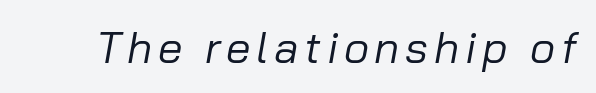
{"italic": "yes", "lean": "right", "slant_degrees": 10, "bold": "no", "weight": "regular", "width": "normal", "stroke_contrast": "low", "x_height": "medium", "monospaced": "no", "underline": "no", "glyph_px": 44}
